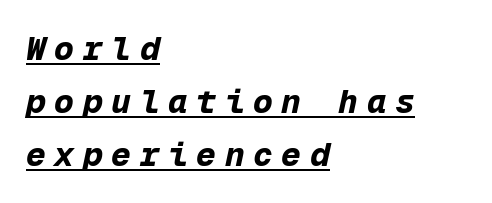
Q: Is the text bold? A: Yes.
Q: Is the text italic (slanted)? A: Yes, it leans right by about 12 degrees.
Q: Is the text underlined? A: Yes.
Q: How is the paragraph aligned? A: Left-aligned.
Q: Is the spacing between letters normal or unusually wide? A: Unusually wide.
Q: Is the spacing between lines tight, normal or loose? A: Normal.
Q: Width (condensed, normal, or wide)? A: Normal.
Q: Stroke contrast? A: Low.
Q: x-height? A: Medium.
Q: Monospaced? A: Yes.
